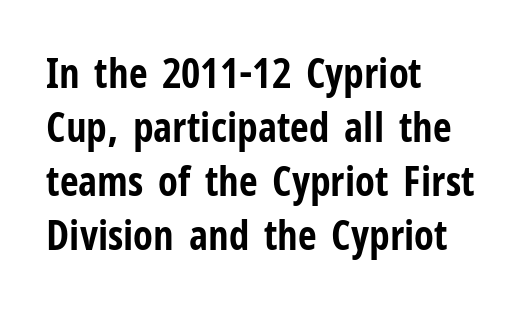
The image shows 41 px bold, condensed sans-serif type, upright; set left-aligned, normal line spacing (1.32x), normal letter spacing, not underlined; low stroke contrast and a medium x-height.
